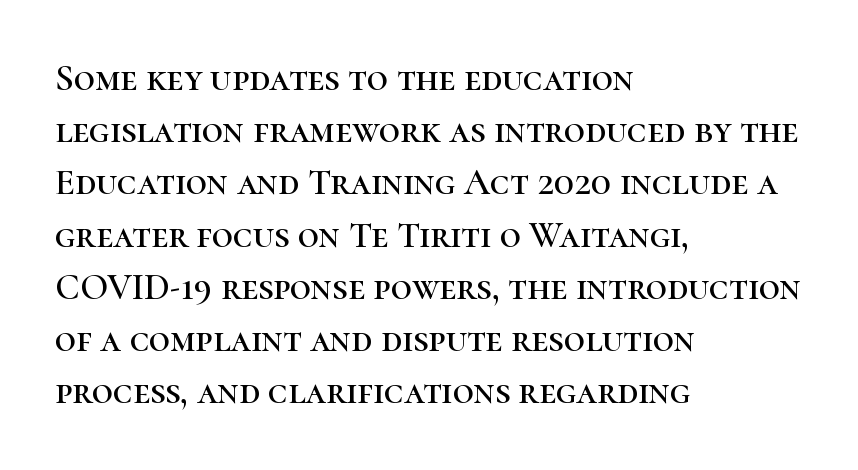
Q: Is the text italic (slanted)? A: No, it is upright.
Q: Is the typeface a serif or a sans-serif typeface? A: Serif.
Q: Is the text underlined? A: No.
Q: How is the paragraph aligned? A: Left-aligned.
Q: Is the spacing between letters normal or unusually wide? A: Normal.
Q: Is the spacing between lines tight, normal or loose? A: Normal.
Q: Width (condensed, normal, or wide)? A: Normal.
Q: Stroke contrast? A: High.
Q: x-height? A: Medium.
Q: Monospaced? A: No.
